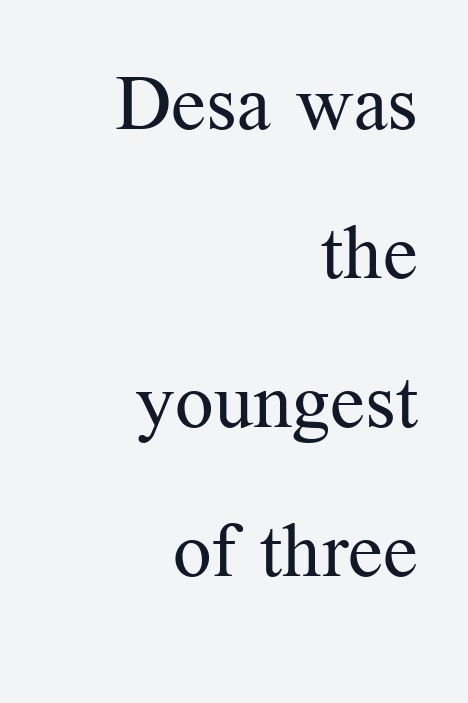
Q: Is the text bold? A: No.
Q: Is the text italic (slanted)? A: No, it is upright.
Q: Is the typeface a serif or a sans-serif typeface? A: Serif.
Q: Is the text underlined? A: No.
Q: How is the paragraph aligned? A: Right-aligned.
Q: Is the spacing between letters normal or unusually wide? A: Normal.
Q: Is the spacing between lines tight, normal or loose? A: Loose.
Q: Width (condensed, normal, or wide)? A: Normal.
Q: Stroke contrast? A: Medium.
Q: x-height? A: Medium.
Q: Monospaced? A: No.
